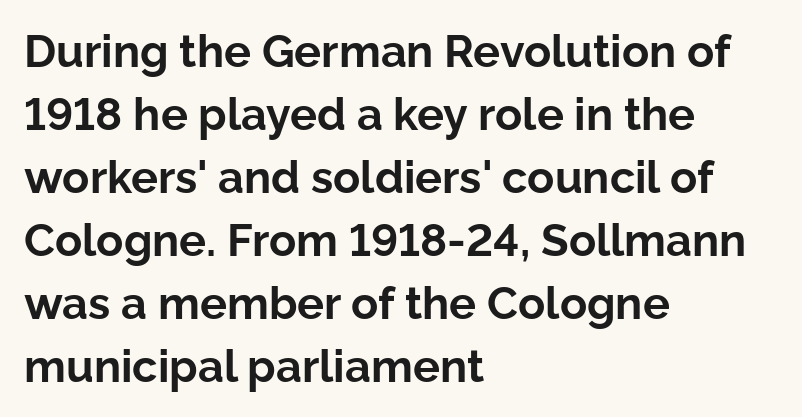
The image shows 45 px bold sans-serif type, upright; set left-aligned, normal line spacing (1.4x), normal letter spacing, not underlined; low stroke contrast and a medium x-height.
